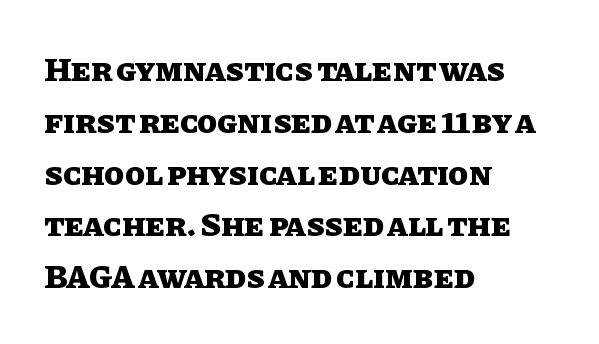
{"italic": "no", "bold": "yes", "weight": "heavy", "width": "normal", "stroke_contrast": "low", "x_height": "large", "monospaced": "no", "underline": "no", "align": "left", "line_spacing": "normal", "line_spacing_ratio": 1.57, "letter_spacing": "normal", "letter_spacing_em": 0.0, "glyph_px": 33}
